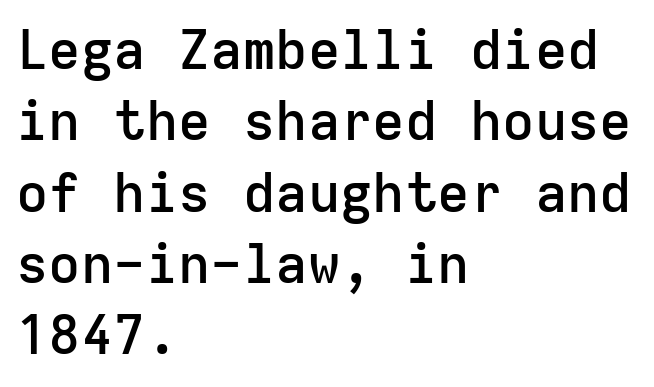
The image shows 54 px semibold sans-serif type, upright, monospaced; set left-aligned, normal line spacing (1.32x), normal letter spacing, not underlined; low stroke contrast and a medium x-height.
